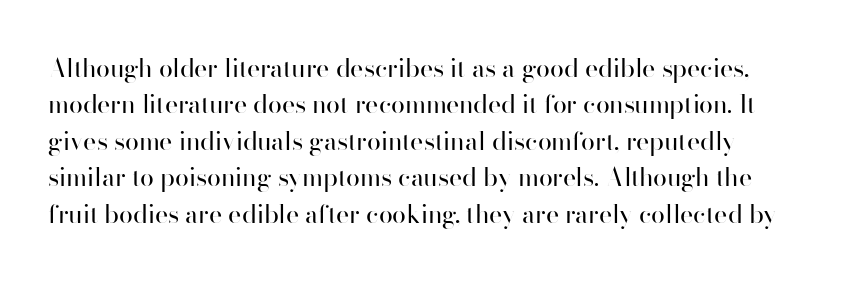
The image shows 25 px text type, upright; set normal line spacing (1.46x), normal letter spacing, not underlined.
